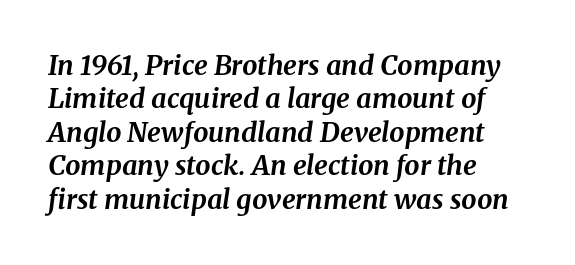
Check under the words: just untouched page. Notice how the stems are inclined rather than vertical — that's the hallmark of italics. Alignment: flush left. A full-strength bold gives these letters their thick strokes. Is the letter spacing exaggerated? No — it looks like the ordinary default.
